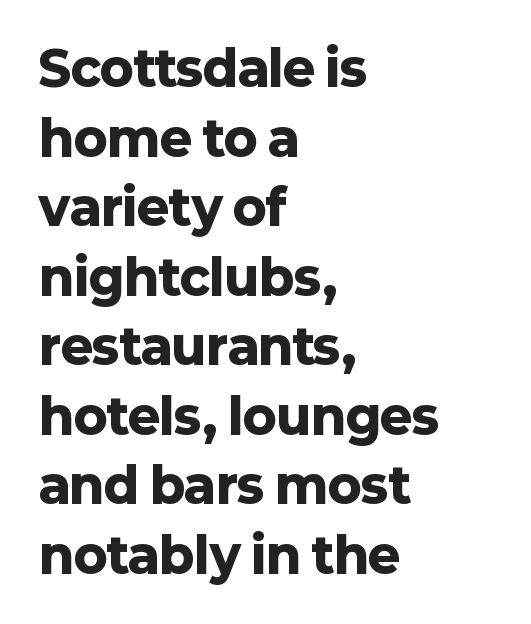
The image shows 49 px heavy sans-serif type, upright; set left-aligned, normal line spacing (1.42x), normal letter spacing, not underlined; low stroke contrast and a medium x-height.
